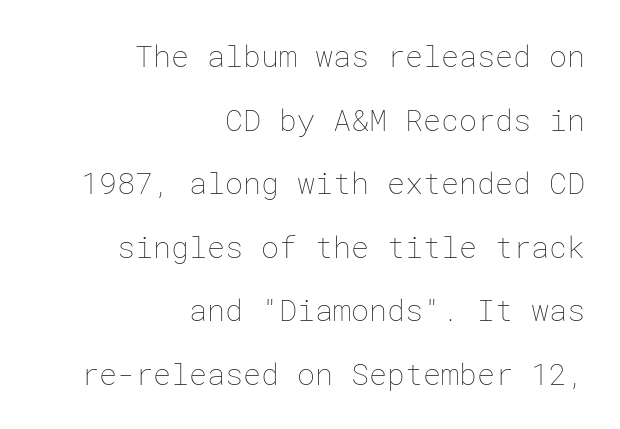
The vertical gap from one line to the next is large. The lettering stays uniformly vertical, giving the passage a roman look. The letters sit at their default tracking, neither squeezed nor spread. The letters look calm and open, with moderate or lighter stems.
